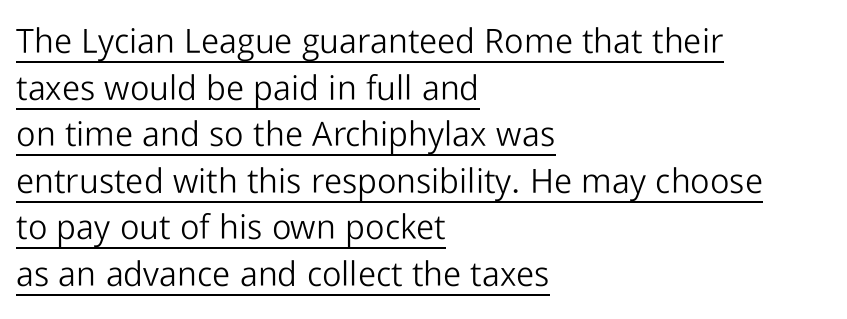
{"serif": "no", "italic": "no", "bold": "no", "weight": "light", "width": "normal", "stroke_contrast": "low", "x_height": "medium", "monospaced": "no", "underline": "yes", "align": "left", "line_spacing": "normal", "line_spacing_ratio": 1.37, "letter_spacing": "normal", "letter_spacing_em": 0.0, "glyph_px": 34}
